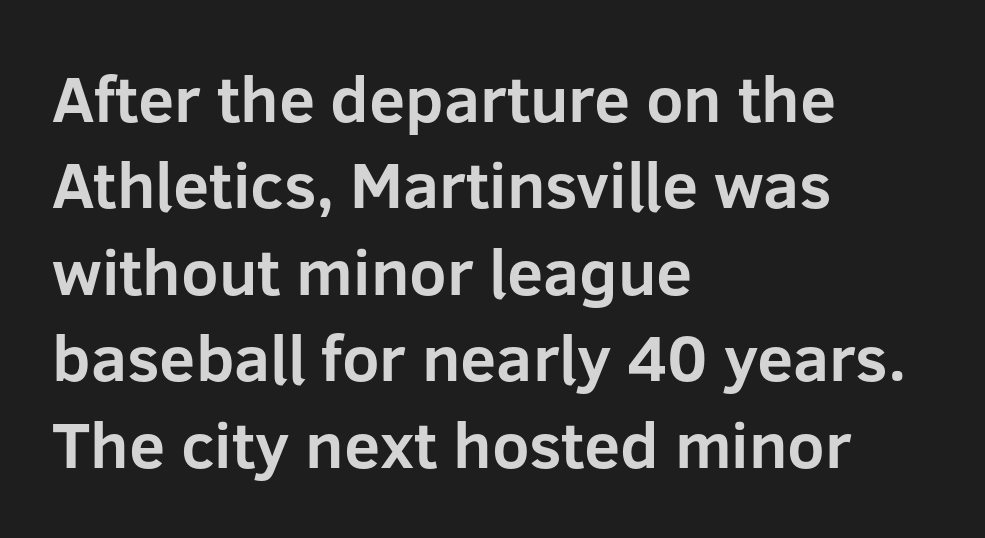
Q: Is the text bold? A: Yes.
Q: Is the text italic (slanted)? A: No, it is upright.
Q: Is the typeface a serif or a sans-serif typeface? A: Sans-serif.
Q: Is the text underlined? A: No.
Q: How is the paragraph aligned? A: Left-aligned.
Q: Is the spacing between letters normal or unusually wide? A: Normal.
Q: Is the spacing between lines tight, normal or loose? A: Normal.
Q: Width (condensed, normal, or wide)? A: Normal.
Q: Stroke contrast? A: Low.
Q: x-height? A: Medium.
Q: Monospaced? A: No.
